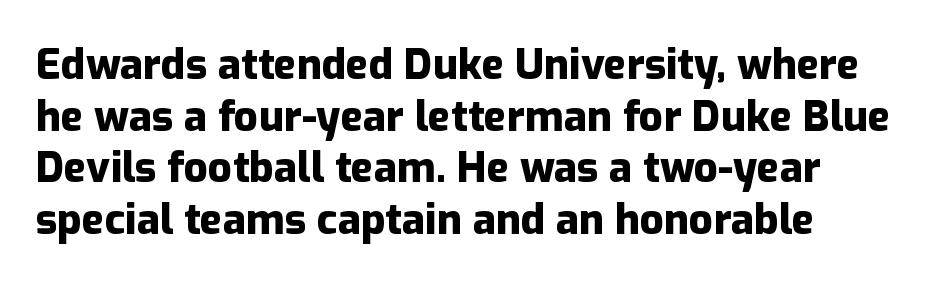
Q: Is the text bold? A: Yes.
Q: Is the text italic (slanted)? A: No, it is upright.
Q: Is the typeface a serif or a sans-serif typeface? A: Sans-serif.
Q: Is the text underlined? A: No.
Q: Is the spacing between letters normal or unusually wide? A: Normal.
Q: Width (condensed, normal, or wide)? A: Normal.
Q: Stroke contrast? A: Low.
Q: x-height? A: Medium.
Q: Monospaced? A: No.
